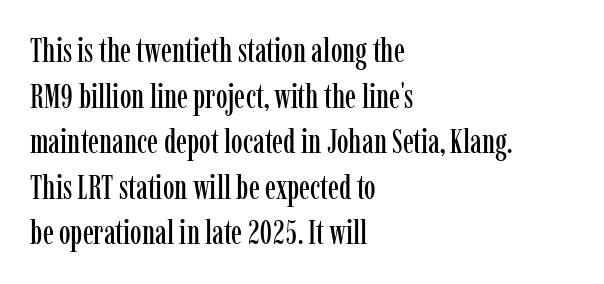
{"serif": "yes", "italic": "no", "width": "condensed", "stroke_contrast": "low", "x_height": "medium", "monospaced": "no", "underline": "no", "align": "left", "line_spacing": "normal", "line_spacing_ratio": 1.38, "letter_spacing": "normal", "letter_spacing_em": 0.0, "glyph_px": 33}
